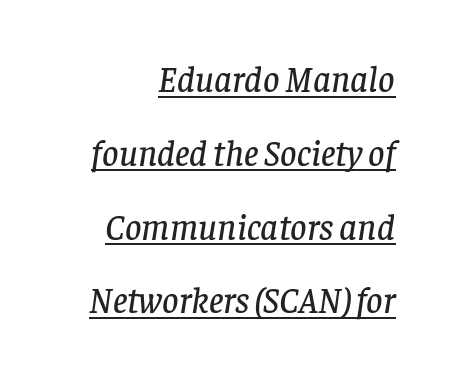
The image shows 36 px serif type, italic (leaning right); set right-aligned, loose line spacing (2.05x), normal letter spacing, underlined; low stroke contrast and a large x-height.
